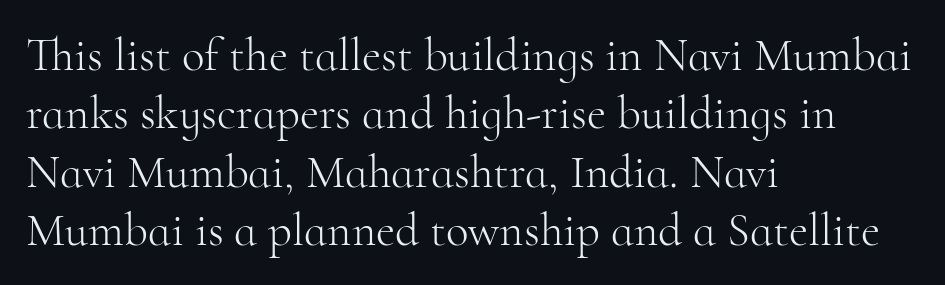
The image shows 47 px light serif type, upright; set left-aligned, line spacing 1.24x, normal letter spacing, not underlined; high stroke contrast and a small x-height.
